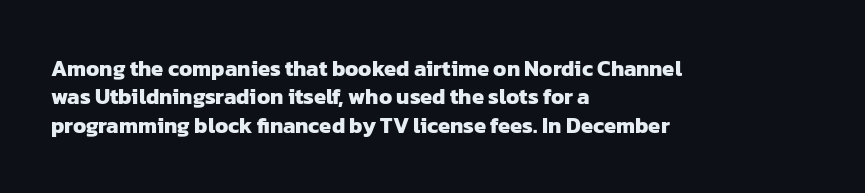
The image shows 22 px bold type; set left-aligned, normal line spacing (1.29x), normal letter spacing, not underlined.
